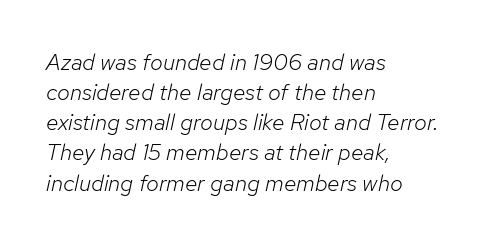
Q: Is the text bold? A: No.
Q: Is the text italic (slanted)? A: Yes, it leans right by about 12 degrees.
Q: Is the text underlined? A: No.
Q: How is the paragraph aligned? A: Left-aligned.
Q: Is the spacing between letters normal or unusually wide? A: Normal.
Q: Is the spacing between lines tight, normal or loose? A: Normal.
